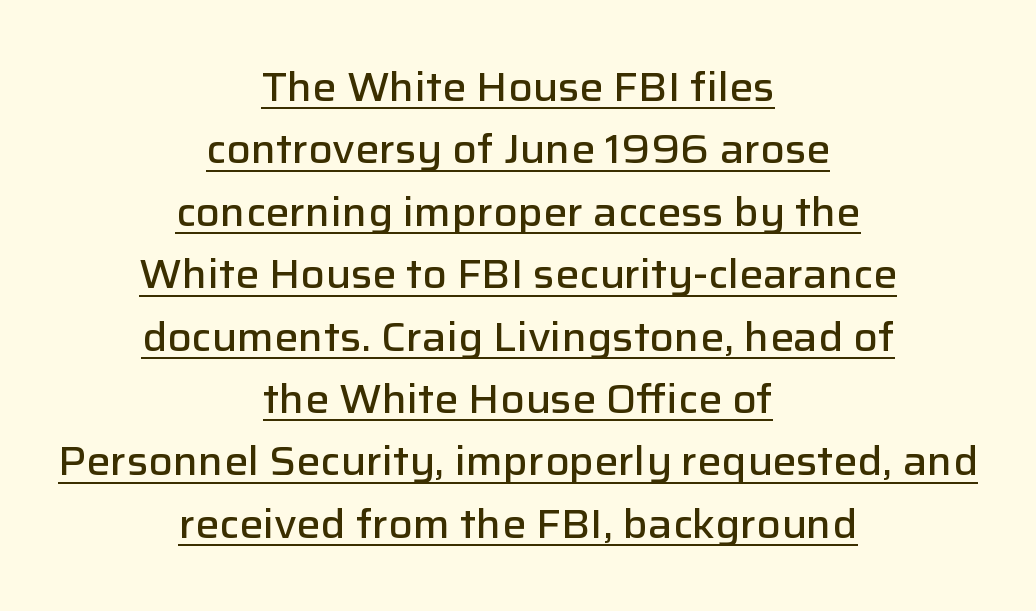
The image shows 40 px semibold sans-serif type, upright; set centered, normal line spacing (1.56x), normal letter spacing, underlined; low stroke contrast and a medium x-height.
